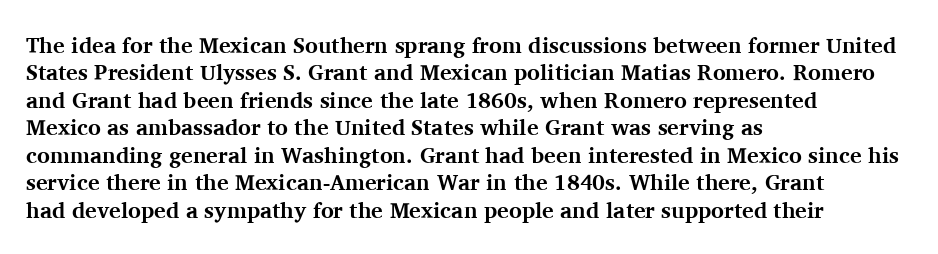
{"italic": "no", "bold": "yes", "underline": "no", "align": "left", "line_spacing": "normal", "line_spacing_ratio": 1.25, "letter_spacing": "normal", "letter_spacing_em": 0.0, "glyph_px": 22}
